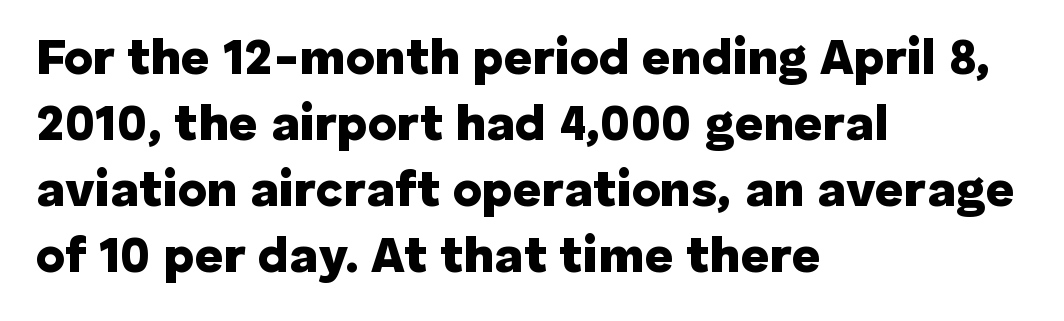
Q: Is the text bold? A: Yes.
Q: Is the text italic (slanted)? A: No, it is upright.
Q: Is the typeface a serif or a sans-serif typeface? A: Sans-serif.
Q: Is the text underlined? A: No.
Q: How is the paragraph aligned? A: Left-aligned.
Q: Is the spacing between letters normal or unusually wide? A: Normal.
Q: Is the spacing between lines tight, normal or loose? A: Normal.
Q: Width (condensed, normal, or wide)? A: Normal.
Q: Stroke contrast? A: Low.
Q: x-height? A: Medium.
Q: Monospaced? A: No.
